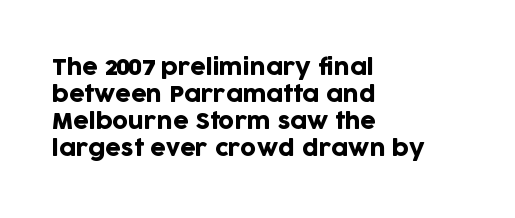
The image shows 22 px text type, upright; set left-aligned, line spacing 1.23x, normal letter spacing, not underlined.
